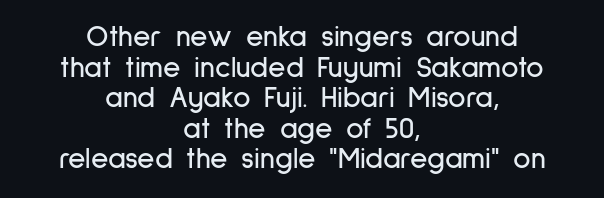
The image shows 30 px condensed sans-serif type, upright; set centered, tight line spacing (1.02x), normal letter spacing, not underlined; low stroke contrast and a medium x-height.
